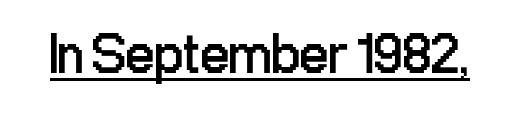
The image shows 57 px regular-weight, condensed sans-serif type, upright; set normal letter spacing, underlined; low stroke contrast and a medium x-height.
